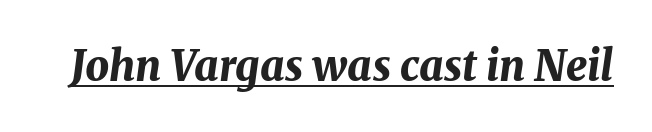
The image shows 42 px bold type, italic (leaning right); set normal letter spacing, underlined; medium stroke contrast and a medium x-height.
